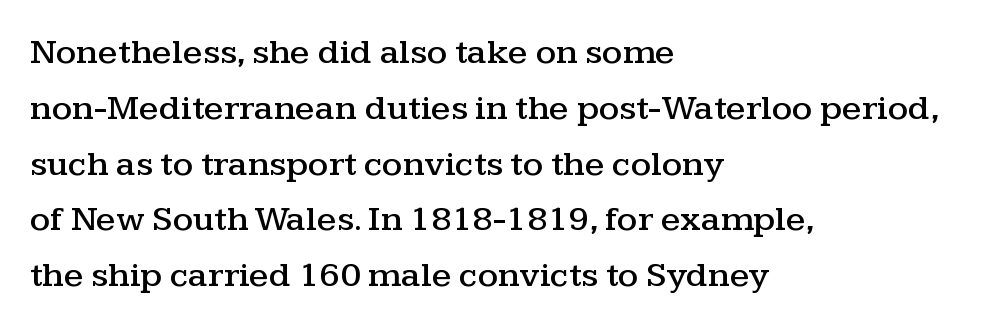
In terms of posture, this sample is upright. Horizontal alignment here is leftward, the default for most running prose. Note the varied advance widths — an 'i' is clearly narrower than an 'm'. The lines sit at an ordinary, default distance from one another. Default kerning and tracking; the words read as compact shapes. Each row of text sits above clean, open space.
